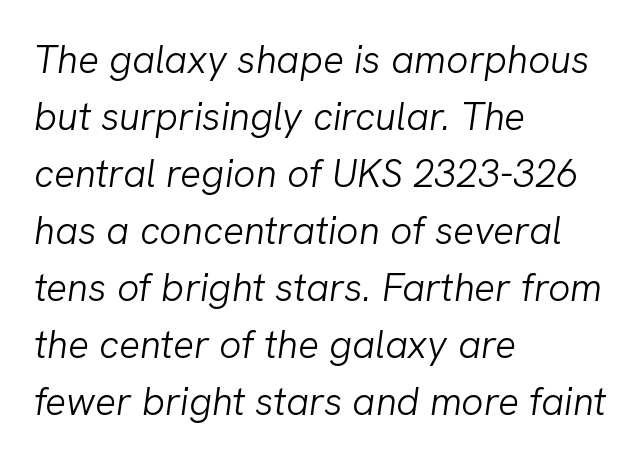
Q: Is the text bold? A: No.
Q: Is the text italic (slanted)? A: Yes, it leans right by about 8 degrees.
Q: Is the text underlined? A: No.
Q: How is the paragraph aligned? A: Left-aligned.
Q: Is the spacing between letters normal or unusually wide? A: Normal.
Q: Is the spacing between lines tight, normal or loose? A: Normal.
Q: Width (condensed, normal, or wide)? A: Normal.
Q: Stroke contrast? A: Low.
Q: x-height? A: Medium.
Q: Monospaced? A: No.
